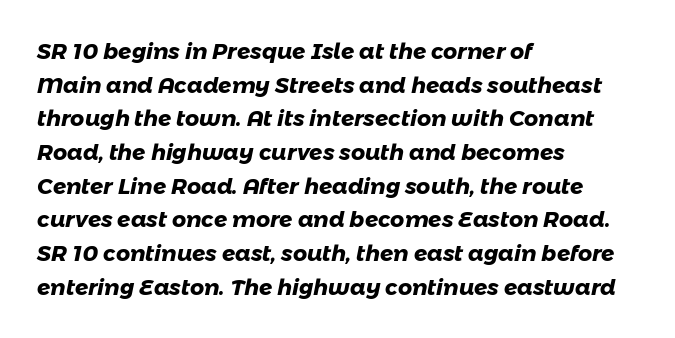
{"bold": "yes", "underline": "no", "align": "left", "line_spacing": "normal", "line_spacing_ratio": 1.53, "letter_spacing": "normal", "letter_spacing_em": 0.0, "glyph_px": 22}
